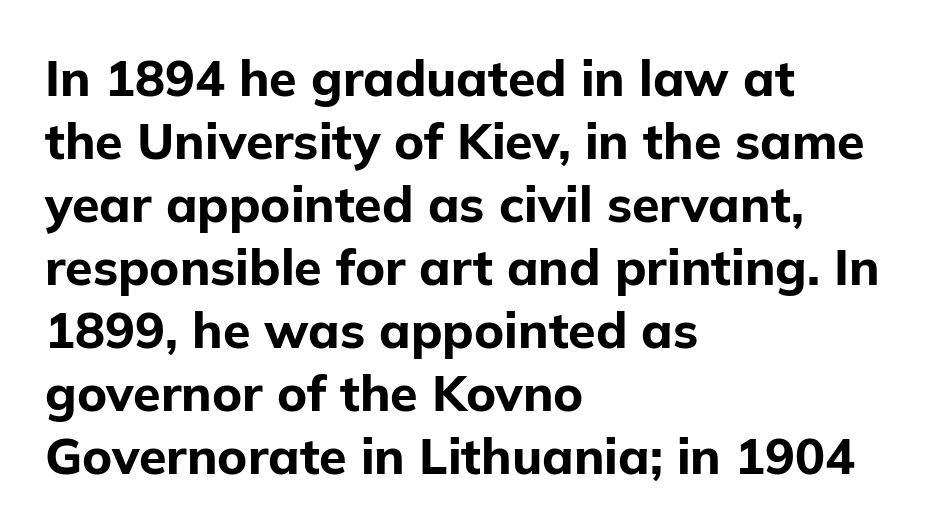
{"serif": "no", "italic": "no", "bold": "yes", "weight": "bold", "width": "normal", "stroke_contrast": "low", "x_height": "medium", "monospaced": "no", "underline": "no", "align": "left", "line_spacing": "normal", "line_spacing_ratio": 1.26, "letter_spacing": "normal", "letter_spacing_em": 0.0, "glyph_px": 50}
